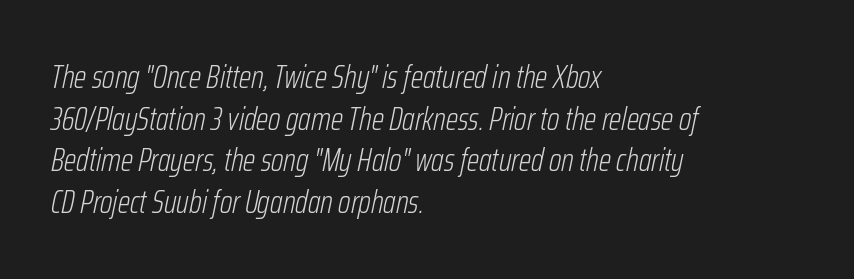
Q: Is the text bold? A: No.
Q: Is the text italic (slanted)? A: Yes, it leans right by about 12 degrees.
Q: Is the text underlined? A: No.
Q: How is the paragraph aligned? A: Left-aligned.
Q: Is the spacing between letters normal or unusually wide? A: Normal.
Q: Is the spacing between lines tight, normal or loose? A: Normal.
Q: Width (condensed, normal, or wide)? A: Condensed.
Q: Stroke contrast? A: Low.
Q: x-height? A: Medium.
Q: Monospaced? A: No.
